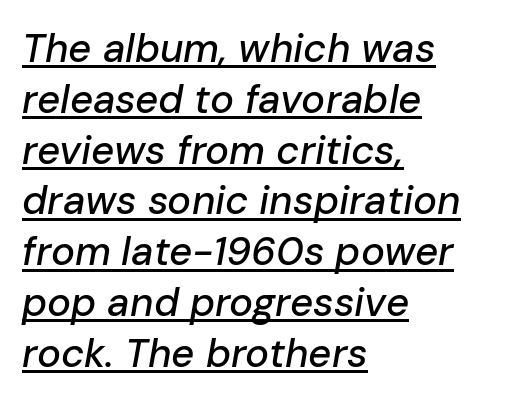
{"italic": "yes", "lean": "right", "slant_degrees": 10, "width": "normal", "stroke_contrast": "low", "x_height": "medium", "monospaced": "no", "underline": "yes", "align": "left", "line_spacing": "normal", "line_spacing_ratio": 1.27, "letter_spacing": "normal", "letter_spacing_em": 0.0, "glyph_px": 40}
